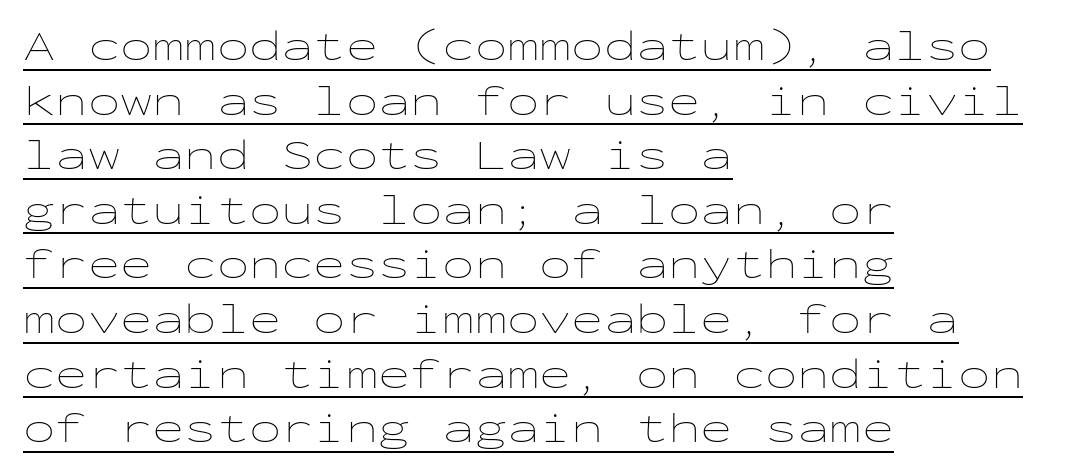
{"italic": "no", "bold": "no", "weight": "thin", "width": "wide", "stroke_contrast": "low", "x_height": "medium", "monospaced": "yes", "underline": "yes", "align": "left", "line_spacing": "normal", "line_spacing_ratio": 1.27, "letter_spacing": "normal", "letter_spacing_em": 0.0, "glyph_px": 43}
